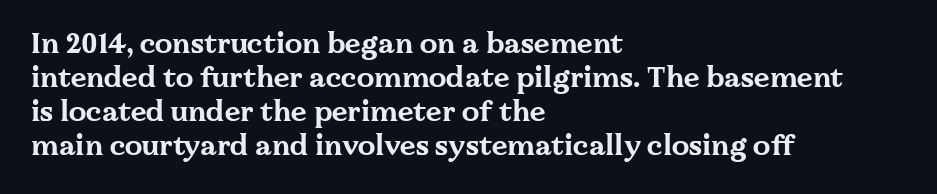
{"serif": "yes", "italic": "no", "bold": "yes", "weight": "bold", "width": "wide", "stroke_contrast": "medium", "x_height": "medium", "monospaced": "no", "underline": "no", "align": "left", "line_spacing_ratio": 1.22, "letter_spacing": "normal", "letter_spacing_em": 0.0, "glyph_px": 28}
